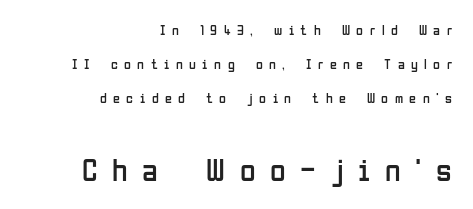
Here the glyphs are tracked loosely, breaking word shapes into spaced letters. Which margin do the lines hug? The right one — the left edge is uneven. The specimen omits any rule beneath the text block's lines. To sum up the face: it is a sans, with no serifs.
